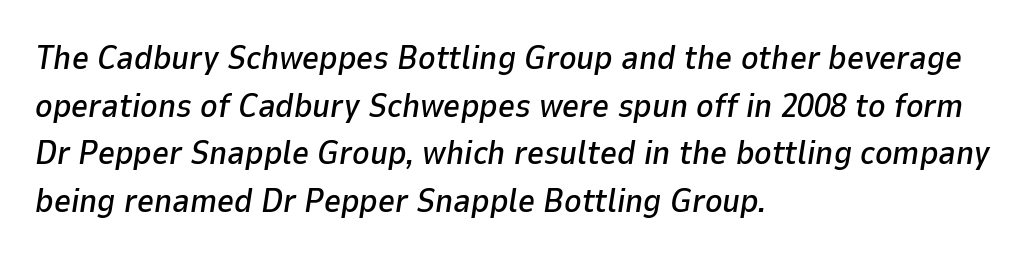
{"italic": "yes", "lean": "right", "slant_degrees": 9, "width": "normal", "stroke_contrast": "low", "x_height": "medium", "monospaced": "no", "underline": "no", "align": "left", "line_spacing": "normal", "line_spacing_ratio": 1.44, "letter_spacing": "normal", "letter_spacing_em": 0.0, "glyph_px": 33}
